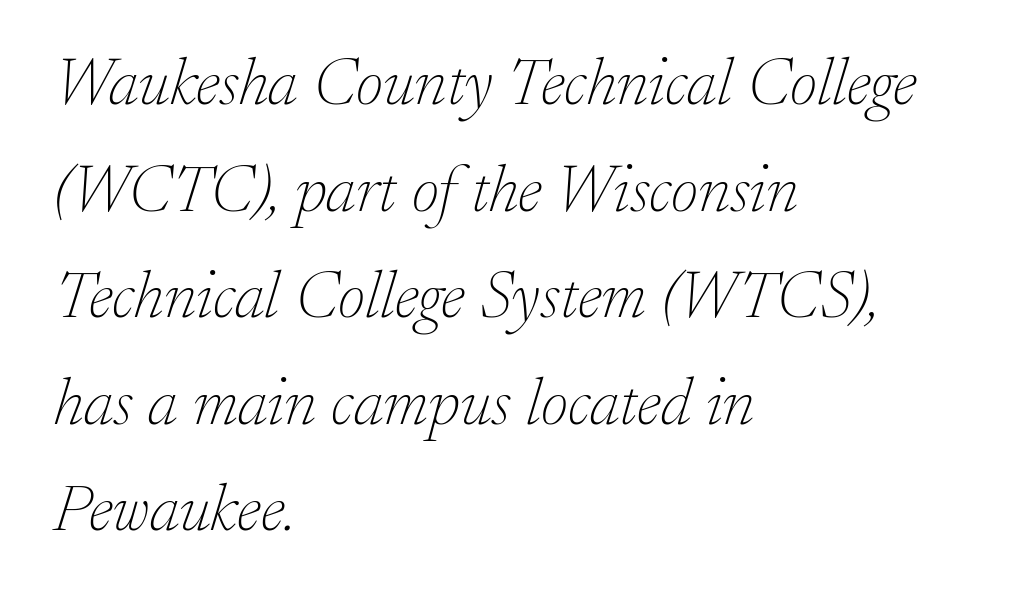
Q: Is the text bold? A: No.
Q: Is the text italic (slanted)? A: Yes, it leans right by about 17 degrees.
Q: Is the typeface a serif or a sans-serif typeface? A: Serif.
Q: Is the text underlined? A: No.
Q: How is the paragraph aligned? A: Left-aligned.
Q: Is the spacing between letters normal or unusually wide? A: Normal.
Q: Is the spacing between lines tight, normal or loose? A: Normal.
Q: Width (condensed, normal, or wide)? A: Normal.
Q: Stroke contrast? A: Low.
Q: x-height? A: Small.
Q: Monospaced? A: No.
